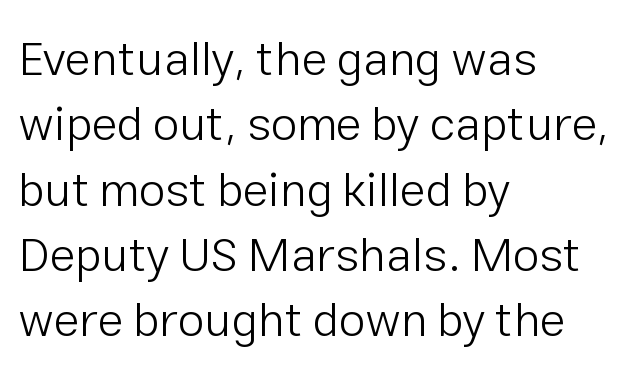
The image shows 48 px light sans-serif type, upright; set left-aligned, normal line spacing (1.36x), normal letter spacing, not underlined; low stroke contrast and a medium x-height.
